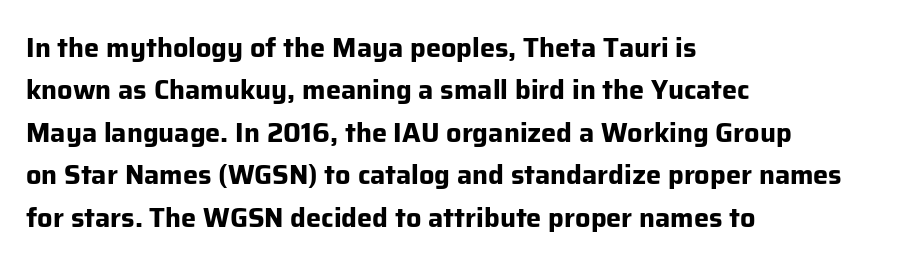
The axis of the letterforms is exactly vertical. The passage is arranged the way most books set body copy — flush left. Beneath every word, the page is bare. Summary of weight: heavy, a full bold. In terms of leading, this rendering sits right in the middle.
